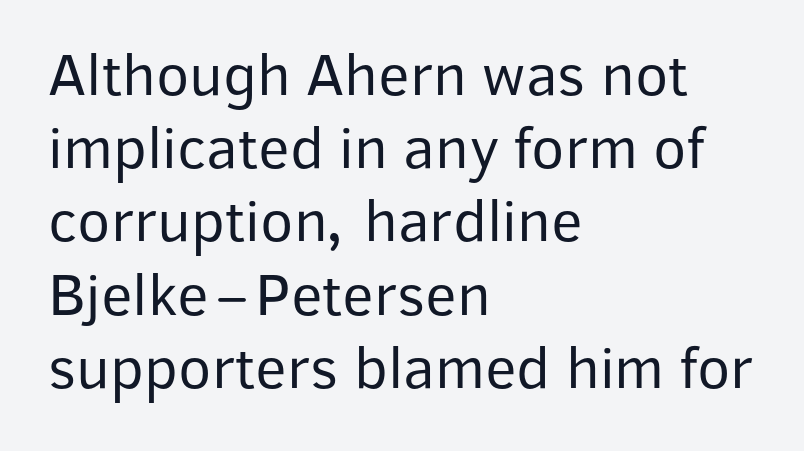
The passage shown is typed in a proportional face where columns would drift. Characters follow at the spacing the type designer built in. Weight: in the light-to-regular range. The rendering shows plain stroke endings on the letterforms — a sans-serif design.
